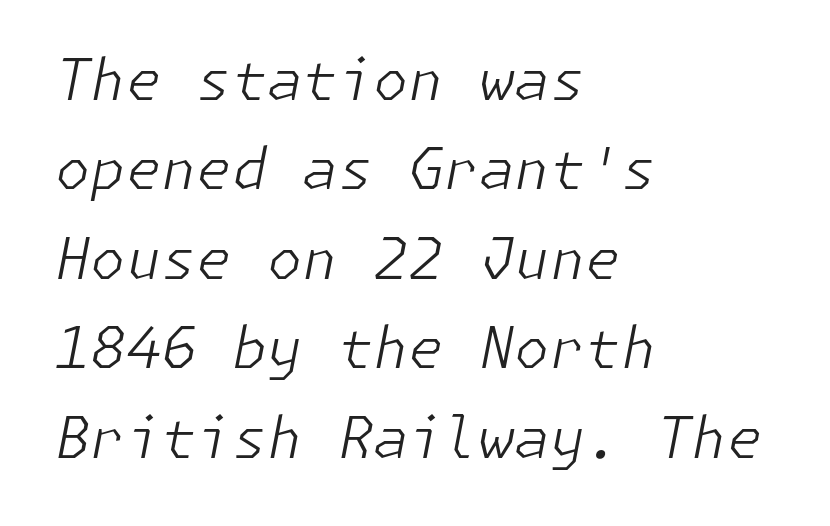
{"italic": "yes", "lean": "right", "slant_degrees": 11, "bold": "no", "weight": "light", "width": "normal", "stroke_contrast": "low", "x_height": "medium", "underline": "no", "align": "left", "line_spacing": "normal", "line_spacing_ratio": 1.57, "letter_spacing": "normal", "letter_spacing_em": 0.0, "glyph_px": 57}
